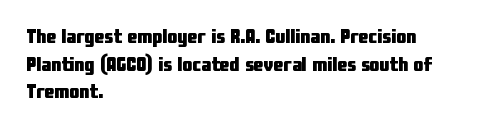
{"italic": "no", "bold": "yes", "underline": "no", "align": "left", "line_spacing": "normal", "line_spacing_ratio": 1.38, "letter_spacing": "normal", "letter_spacing_em": 0.0, "glyph_px": 20}
